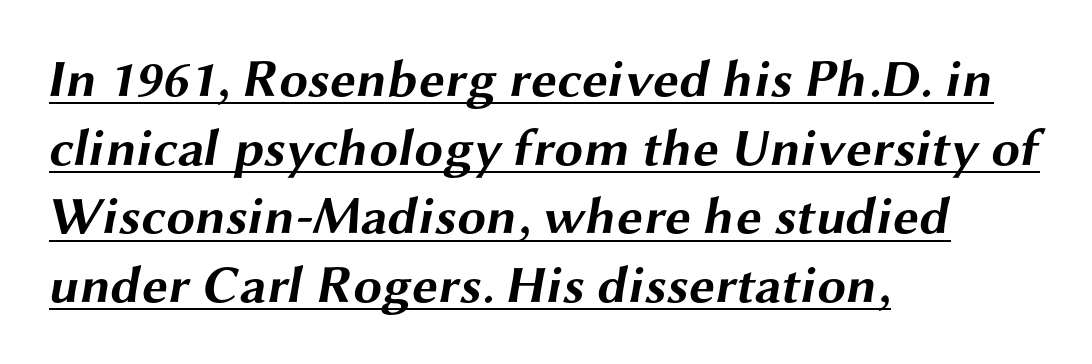
The image shows 52 px bold, wide sans-serif type; set left-aligned, normal line spacing (1.32x), normal letter spacing, underlined; medium stroke contrast and a medium x-height.
